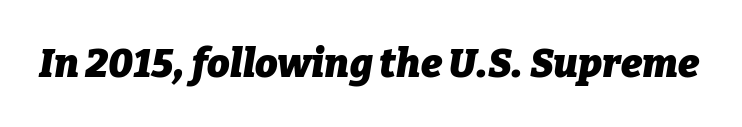
{"italic": "yes", "lean": "right", "slant_degrees": 9, "bold": "yes", "weight": "heavy", "width": "normal", "stroke_contrast": "low", "x_height": "medium", "monospaced": "no", "underline": "no", "letter_spacing": "normal", "letter_spacing_em": 0.0, "glyph_px": 40}
